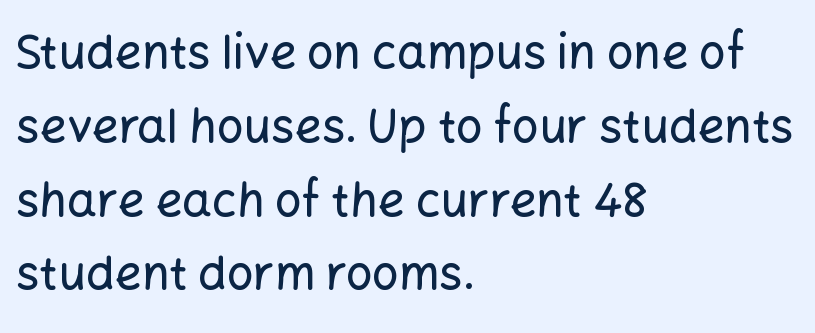
The image shows 47 px sans-serif type, upright; set left-aligned, normal line spacing (1.57x), normal letter spacing, not underlined; low stroke contrast and a medium x-height.
